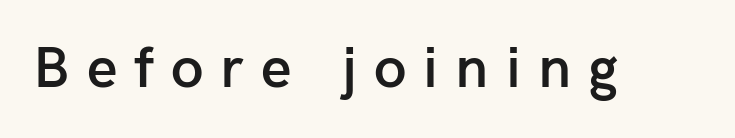
Q: Is the text bold? A: Semi-bold.
Q: Is the text italic (slanted)? A: No, it is upright.
Q: Is the typeface a serif or a sans-serif typeface? A: Sans-serif.
Q: Is the text underlined? A: No.
Q: Is the spacing between letters normal or unusually wide? A: Unusually wide.
Q: Width (condensed, normal, or wide)? A: Normal.
Q: Stroke contrast? A: Low.
Q: x-height? A: Medium.
Q: Monospaced? A: No.
